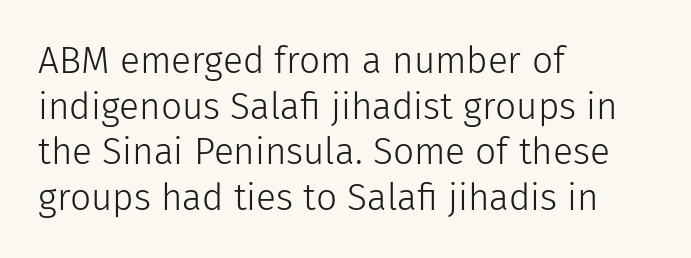
{"serif": "no", "italic": "no", "bold": "no", "weight": "light", "width": "normal", "stroke_contrast": "low", "x_height": "medium", "monospaced": "no", "underline": "no", "align": "left", "line_spacing_ratio": 1.23, "letter_spacing": "normal", "letter_spacing_em": 0.0, "glyph_px": 37}
